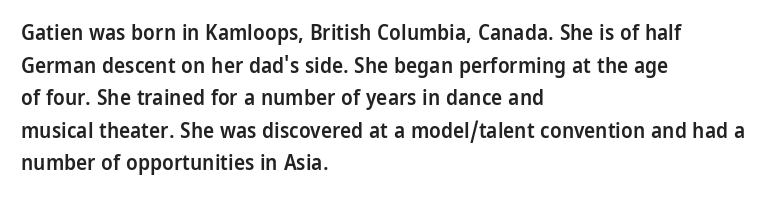
{"italic": "no", "bold": "semi", "underline": "no", "align": "left", "line_spacing": "normal", "line_spacing_ratio": 1.55, "letter_spacing": "normal", "letter_spacing_em": 0.0, "glyph_px": 21}
